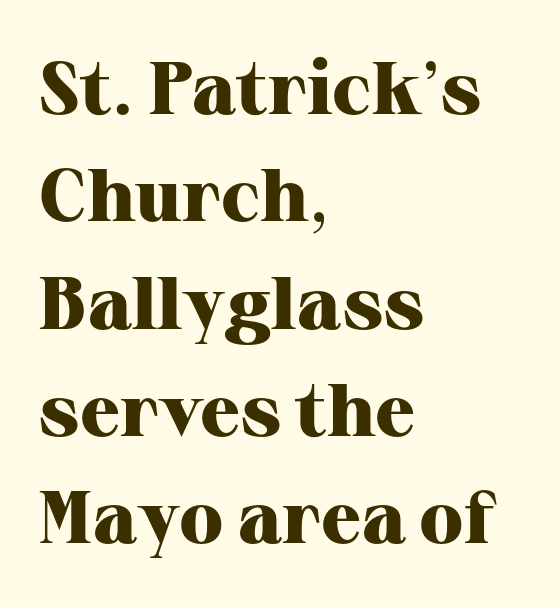
Nope, not italic — everything's standing straight. Here the designer chose a conventional face with non-uniform glyph widths. The font family rendered here belongs to the serif group. Just letters on the line, the space beneath them empty. Nobody touched the tracking dial on this one.
